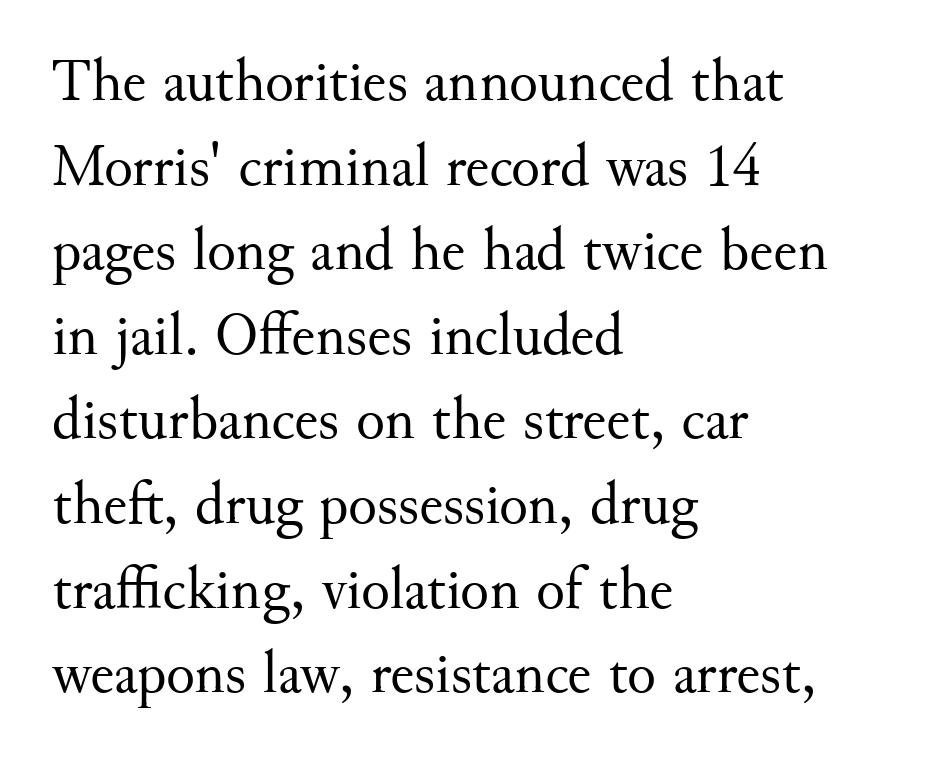
Q: Is the text bold? A: No.
Q: Is the text italic (slanted)? A: No, it is upright.
Q: Is the typeface a serif or a sans-serif typeface? A: Serif.
Q: Is the text underlined? A: No.
Q: How is the paragraph aligned? A: Left-aligned.
Q: Is the spacing between letters normal or unusually wide? A: Normal.
Q: Is the spacing between lines tight, normal or loose? A: Normal.
Q: Width (condensed, normal, or wide)? A: Normal.
Q: Stroke contrast? A: Medium.
Q: x-height? A: Small.
Q: Monospaced? A: No.
